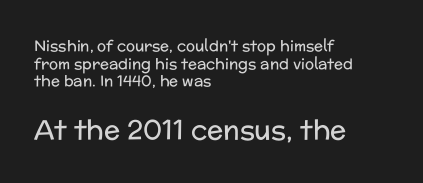
Unmarked baselines from the first word to the last. Vertical stems look standard width or narrower in stroke. Bigger letters appear in the bottom chunk; the top chunk is reduced. Nope, not italic — everything's standing straight. You could call the tracking neutral — neither tight nor loose. The passage is arranged the way most books set body copy — flush left.
